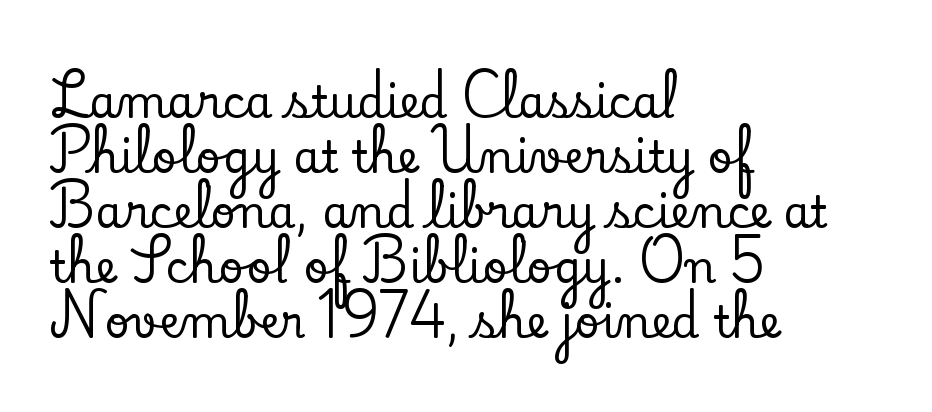
{"serif": "yes", "italic": "no", "width": "normal", "stroke_contrast": "low", "x_height": "small", "monospaced": "no", "underline": "no", "align": "left", "line_spacing": "normal", "line_spacing_ratio": 1.25, "letter_spacing": "normal", "letter_spacing_em": 0.0, "glyph_px": 44}
